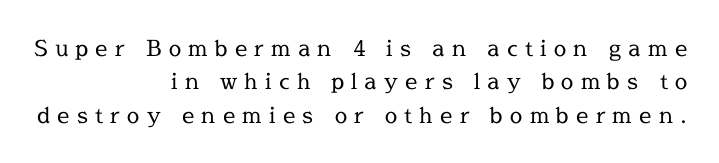
{"italic": "no", "bold": "no", "underline": "no", "align": "right", "line_spacing": "normal", "line_spacing_ratio": 1.52, "letter_spacing": "wide", "letter_spacing_em": 0.33, "glyph_px": 22}
